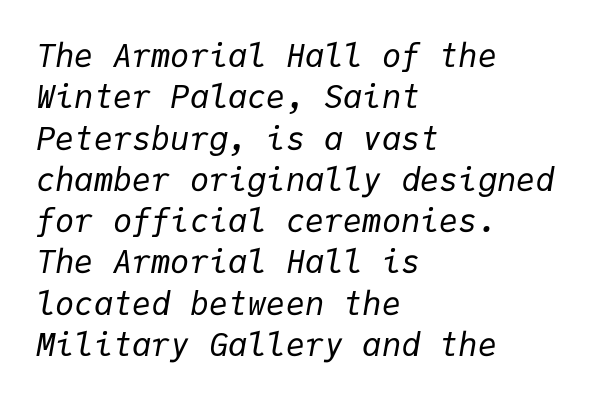
The rag falls on the right side of this text block. Is the type heavy? It reads as light-to-regular instead. Tracking value appears to be zero — textbook default spacing. The rendering applies a slant to the glyphs.
